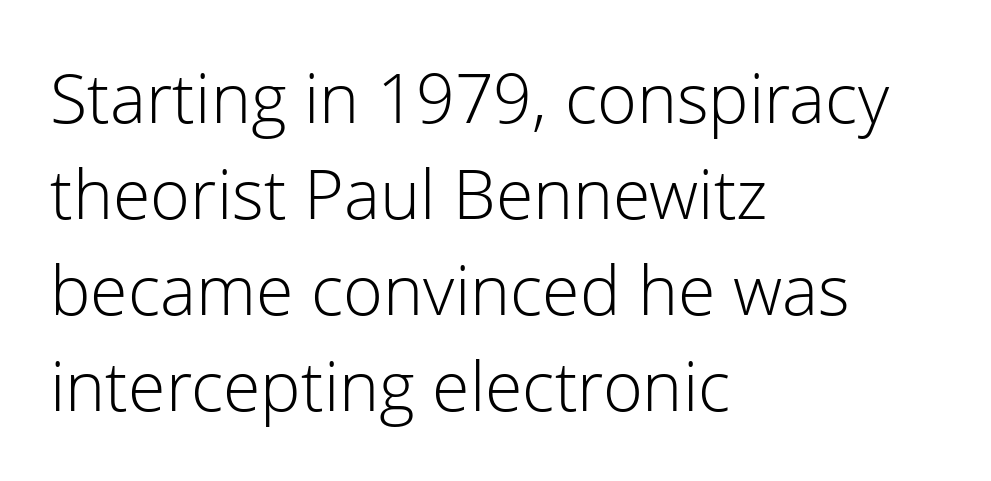
The image shows 68 px light sans-serif type, upright; set left-aligned, normal line spacing (1.41x), normal letter spacing, not underlined; low stroke contrast and a medium x-height.
